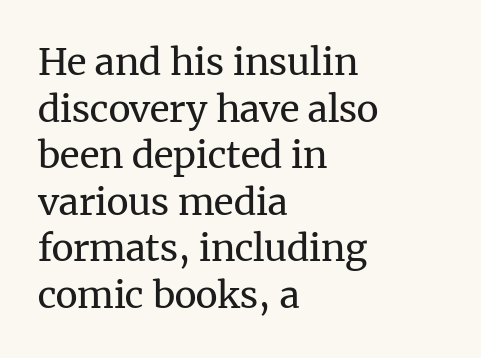
The rendering uses a moderate line-height, typical for paragraphs. The tracking reads as untouched default to a designer's eye. Honestly, there is no underline to notice here at all. Each letter keeps its own natural width here, so spacing adapts to shape. The lines are quadded left. Serif or sans? Serif — the stroke terminals have little feet.
